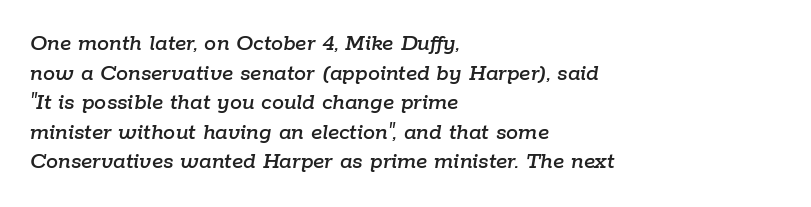
This is oblique type, the kind used for emphasis or titles. The passage shown has conventional tracking throughout. The lines in this sample share a left origin and differ only in where they stop. The space beneath each line is pristine and unruled.
